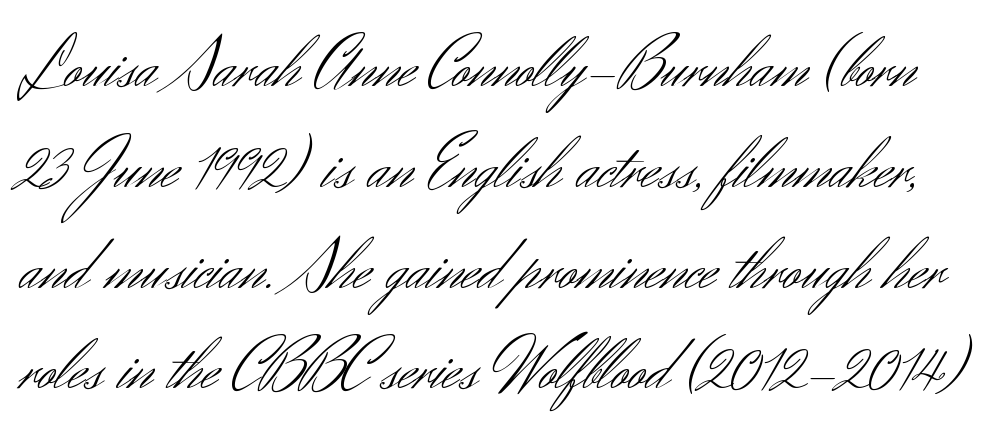
Descenders hang freely into open space. No feet cap the strokes, marking this as sans-serif type. The tracking reads as untouched default to a designer's eye.
